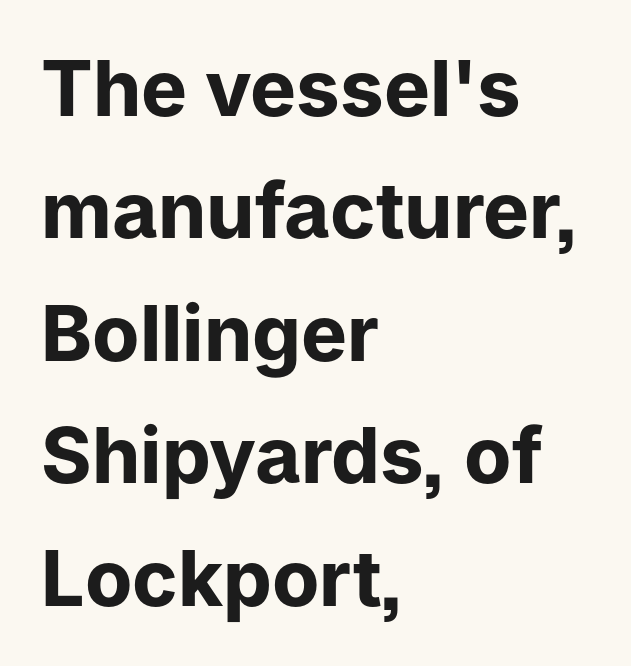
Does the type have serifs? No, each stem ends abruptly. Unmarked baselines from the first word to the last. As a designer I'd log this as weight 700, bold. Here the designer chose a conventional face with non-uniform glyph widths. Summary of vertical rhythm: regular, with standard interline spacing.
